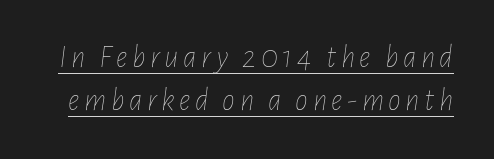
Q: Is the text bold? A: No.
Q: Is the text italic (slanted)? A: Yes, it leans right by about 7 degrees.
Q: Is the text underlined? A: Yes.
Q: Is the spacing between lines tight, normal or loose? A: Normal.
Q: Width (condensed, normal, or wide)? A: Condensed.
Q: Stroke contrast? A: Low.
Q: x-height? A: Medium.
Q: Monospaced? A: No.
